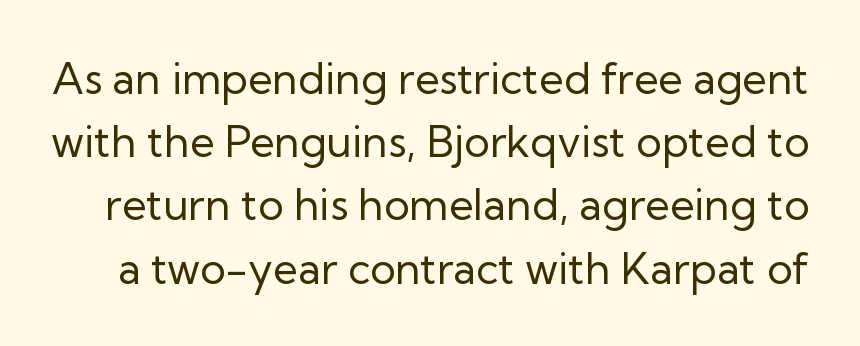
Q: Is the text bold? A: No.
Q: Is the text italic (slanted)? A: No, it is upright.
Q: Is the typeface a serif or a sans-serif typeface? A: Sans-serif.
Q: Is the text underlined? A: No.
Q: Is the spacing between letters normal or unusually wide? A: Normal.
Q: Is the spacing between lines tight, normal or loose? A: Normal.
Q: Width (condensed, normal, or wide)? A: Normal.
Q: Stroke contrast? A: Low.
Q: x-height? A: Medium.
Q: Monospaced? A: No.
